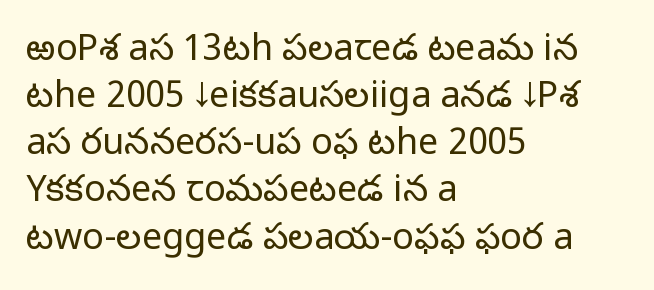
The image shows 36 px light sans-serif type, upright; set left-aligned, normal line spacing (1.31x), normal letter spacing, not underlined; low stroke contrast and a medium x-height.
